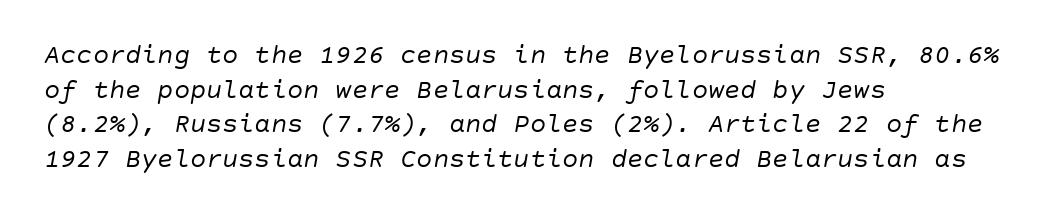
The rag falls on the right side of this text block. Compared with ordinary roman type, these characters are visibly tilted. Nobody drew a line under any word here. Letter spacing: default.
